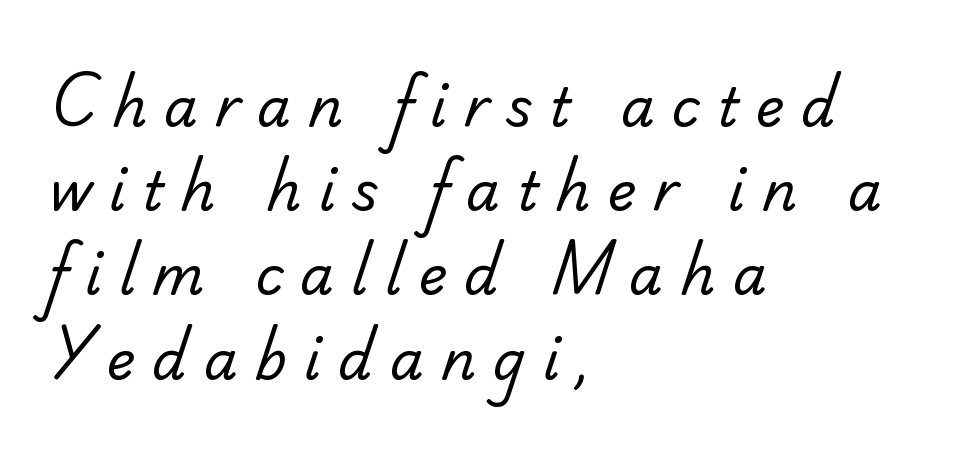
Q: Is the text bold? A: No.
Q: Is the typeface a serif or a sans-serif typeface? A: Sans-serif.
Q: Is the text underlined? A: No.
Q: How is the paragraph aligned? A: Left-aligned.
Q: Is the spacing between letters normal or unusually wide? A: Unusually wide.
Q: Is the spacing between lines tight, normal or loose? A: Normal.
Q: Width (condensed, normal, or wide)? A: Normal.
Q: Stroke contrast? A: Low.
Q: x-height? A: Small.
Q: Monospaced? A: No.
